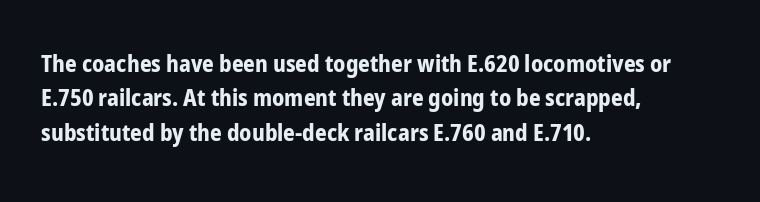
Q: Is the text bold? A: Yes.
Q: Is the text italic (slanted)? A: No, it is upright.
Q: Is the text underlined? A: No.
Q: How is the paragraph aligned? A: Left-aligned.
Q: Is the spacing between letters normal or unusually wide? A: Normal.
Q: Is the spacing between lines tight, normal or loose? A: Normal.
